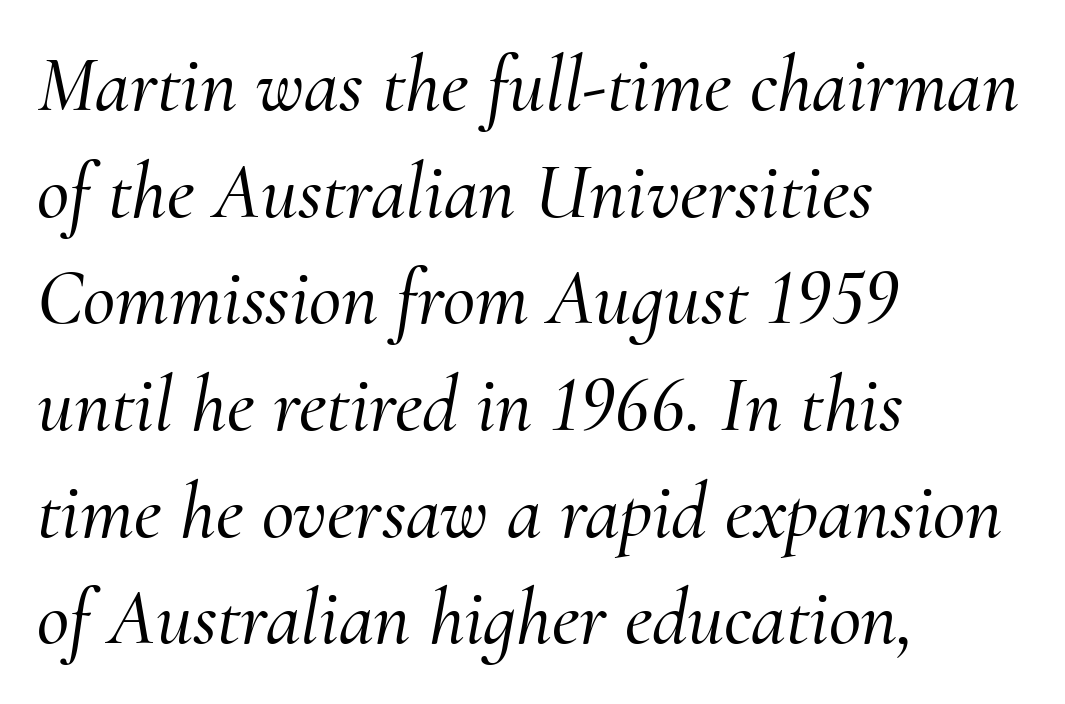
{"serif": "yes", "italic": "yes", "lean": "right", "slant_degrees": 10, "width": "normal", "stroke_contrast": "medium", "x_height": "small", "monospaced": "no", "underline": "no", "align": "left", "line_spacing": "normal", "line_spacing_ratio": 1.35, "letter_spacing": "normal", "letter_spacing_em": 0.0, "glyph_px": 79}
